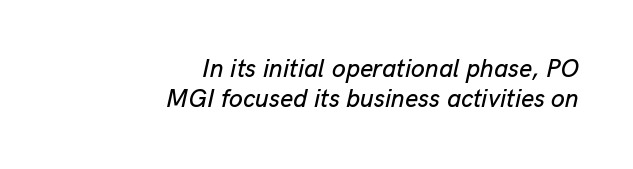
Which margin do the lines hug? The right one — the left edge is uneven. Every character sits at an angle, as italics do. This sample uses plain, unmodified letter spacing. The space beneath each line is pristine and unruled.
